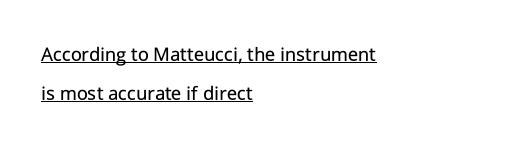
Q: Is the text bold? A: No.
Q: Is the text italic (slanted)? A: No, it is upright.
Q: Is the text underlined? A: Yes.
Q: How is the paragraph aligned? A: Left-aligned.
Q: Is the spacing between letters normal or unusually wide? A: Normal.
